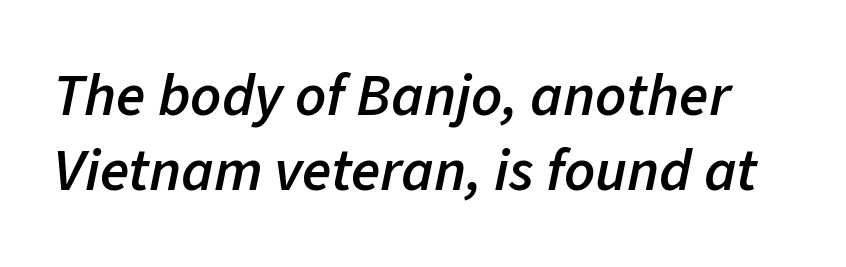
These lines are rendered in a variable-pitch font. Is the letter spacing exaggerated? No — it looks like the ordinary default. The rendering uses a semibold face; strokes are thickened but not to full bold. Bare-footed words on every line.
